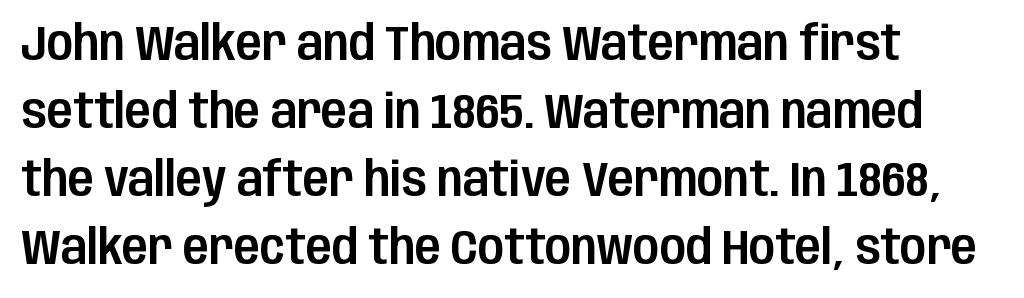
The characters display no serif detailing; their extremities are plain. The rendering keeps characters at their native spacing. The rendering uses a moderate line-height, typical for paragraphs. The letters stand upright; this is a roman face. The baseline area is clear.
